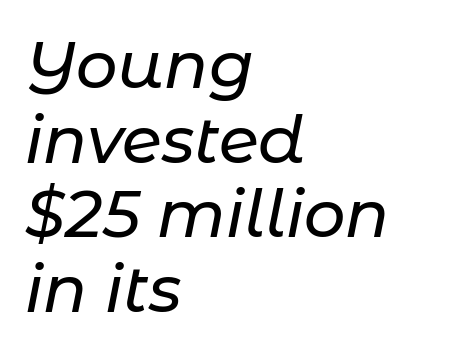
Q: Is the text italic (slanted)? A: Yes, it leans right by about 11 degrees.
Q: Is the text underlined? A: No.
Q: How is the paragraph aligned? A: Left-aligned.
Q: Is the spacing between letters normal or unusually wide? A: Normal.
Q: Is the spacing between lines tight, normal or loose? A: Tight.
Q: Width (condensed, normal, or wide)? A: Normal.
Q: Stroke contrast? A: Low.
Q: x-height? A: Medium.
Q: Monospaced? A: No.
